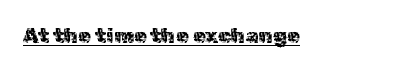
Italic: no, the glyphs are upright roman. You can see a thin bar hugging the bottom of the glyphs. Nothing heavy about these letters — not bold at all. Look at the tracking — it's just the regular setting, nothing added.
